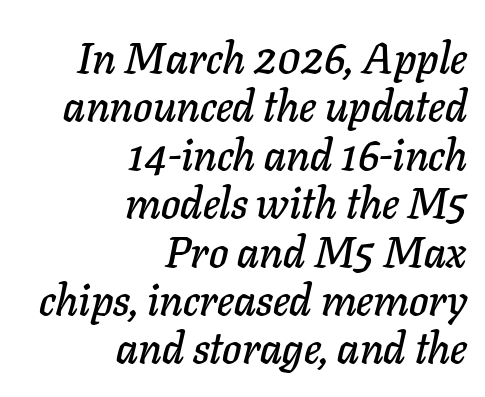
Q: Is the text italic (slanted)? A: Yes, it leans right by about 11 degrees.
Q: Is the text underlined? A: No.
Q: How is the paragraph aligned? A: Right-aligned.
Q: Is the spacing between letters normal or unusually wide? A: Normal.
Q: Is the spacing between lines tight, normal or loose? A: Tight.
Q: Width (condensed, normal, or wide)? A: Normal.
Q: Stroke contrast? A: Low.
Q: x-height? A: Medium.
Q: Monospaced? A: No.
